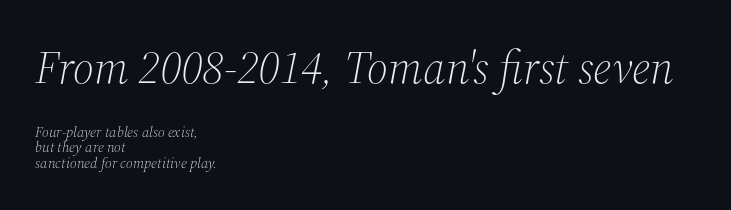
The image shows 46 px light serif type, italic (leaning right); set left-aligned, tight line spacing (1.06x), normal letter spacing, not underlined; the first (top) block is 3.07x larger; medium stroke contrast and a medium x-height.
